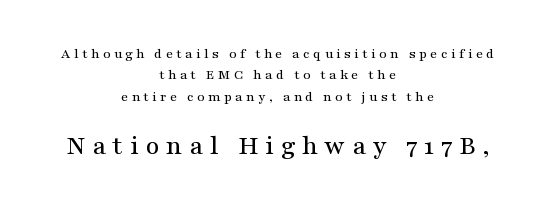
The image shows 27 px text type, upright; set centered, normal line spacing (1.52x), unusually wide letter spacing (+0.25 em), not underlined; the second (bottom) block is 1.93x larger.
